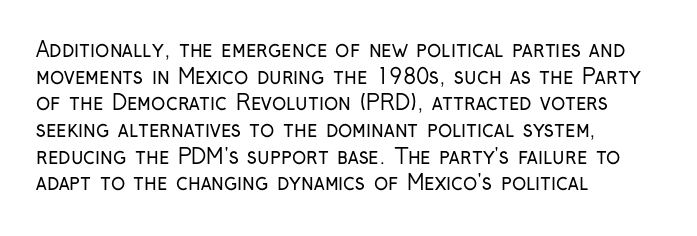
{"italic": "no", "bold": "no", "underline": "no", "align": "left", "line_spacing": "normal", "line_spacing_ratio": 1.27, "letter_spacing": "normal", "letter_spacing_em": 0.0, "glyph_px": 21}
